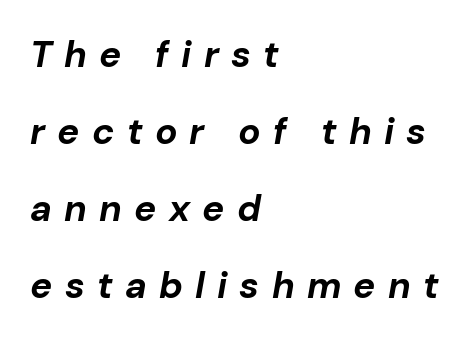
The rag falls on the right side of this text block. The line texture is sparse and dotted thanks to wide tracking. It's the slanting kind of type. Note the varied advance widths — an 'i' is clearly narrower than an 'm'. Typographic density is high because the face is bold. Widely set lines give the paragraph a tall, airy silhouette.
